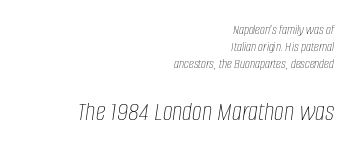
Q: Is the text bold? A: No.
Q: Is the text italic (slanted)? A: Yes, it leans right by about 8 degrees.
Q: Is the text underlined? A: No.
Q: How is the paragraph aligned? A: Right-aligned.
Q: Is the spacing between letters normal or unusually wide? A: Normal.
Q: Which block of text is set in a larger size, the first (top) or the second (bottom)? A: The second (bottom) one.
Q: Width (condensed, normal, or wide)? A: Condensed.
Q: Stroke contrast? A: Low.
Q: x-height? A: Large.
Q: Monospaced? A: No.
